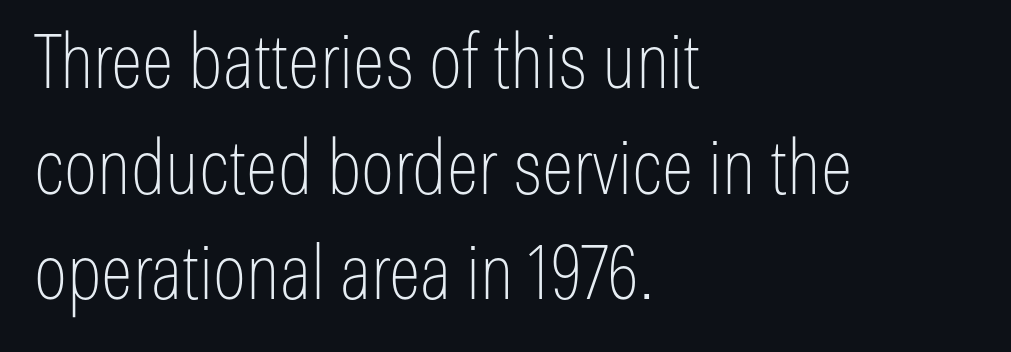
{"serif": "no", "italic": "no", "bold": "no", "weight": "thin", "width": "condensed", "stroke_contrast": "low", "x_height": "medium", "monospaced": "no", "underline": "no", "align": "left", "line_spacing": "normal", "line_spacing_ratio": 1.41, "letter_spacing": "normal", "letter_spacing_em": 0.0, "glyph_px": 75}
